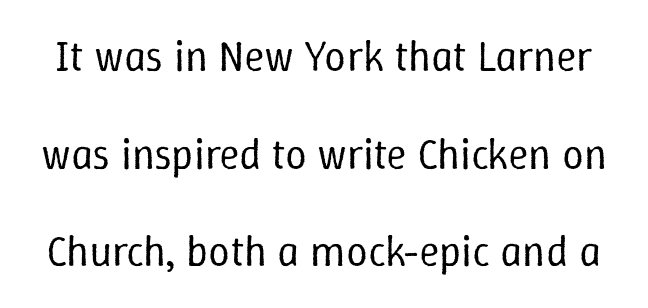
The image shows 43 px regular-weight type, upright; set loose line spacing (2.27x), normal letter spacing, not underlined; low stroke contrast and a medium x-height.
